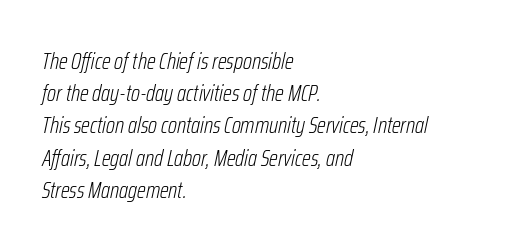
{"italic": "yes", "lean": "right", "slant_degrees": 12, "bold": "no", "underline": "no", "align": "left", "line_spacing": "normal", "line_spacing_ratio": 1.4, "letter_spacing": "normal", "letter_spacing_em": 0.0, "glyph_px": 23}
